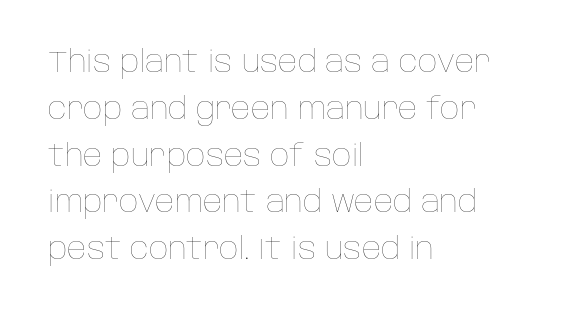
{"italic": "no", "bold": "no", "weight": "thin", "width": "normal", "stroke_contrast": "low", "x_height": "large", "monospaced": "no", "underline": "no", "align": "left", "line_spacing": "normal", "line_spacing_ratio": 1.56, "letter_spacing": "normal", "letter_spacing_em": 0.0, "glyph_px": 30}
